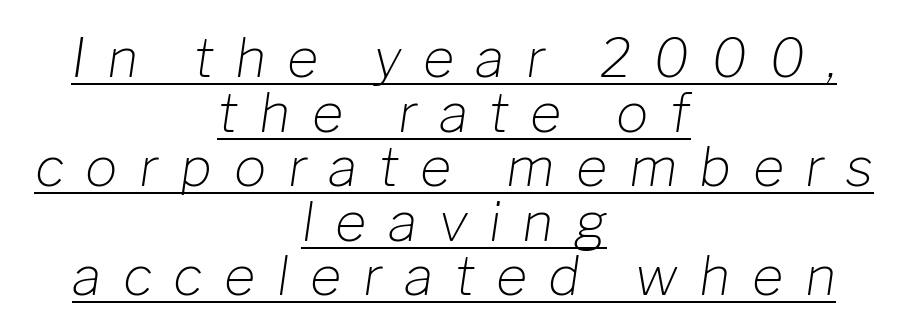
{"italic": "yes", "lean": "right", "slant_degrees": 8, "bold": "no", "weight": "light", "width": "normal", "stroke_contrast": "low", "x_height": "medium", "monospaced": "no", "underline": "yes", "align": "center", "line_spacing": "tight", "line_spacing_ratio": 1.01, "letter_spacing": "wide", "letter_spacing_em": 0.4, "glyph_px": 54}
